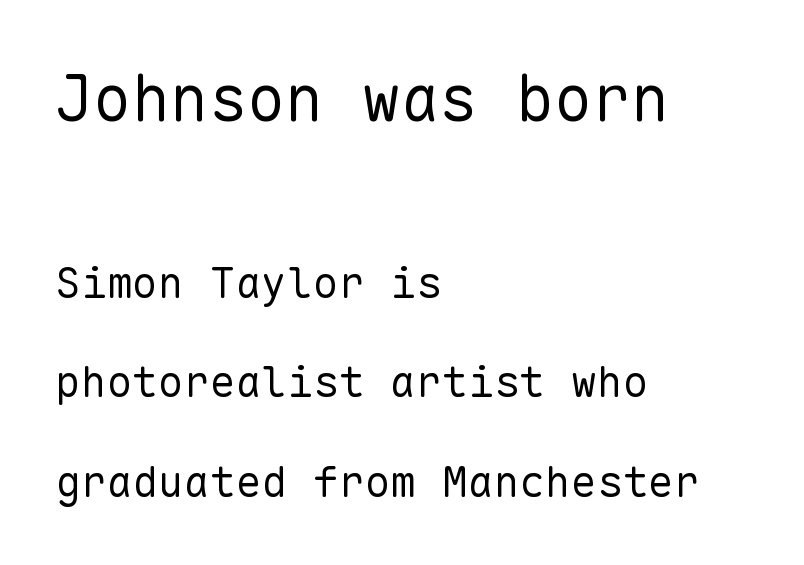
{"serif": "no", "italic": "no", "bold": "no", "weight": "regular", "width": "normal", "stroke_contrast": "low", "x_height": "medium", "monospaced": "yes", "underline": "no", "align": "left", "line_spacing": "loose", "line_spacing_ratio": 2.31, "letter_spacing": "normal", "letter_spacing_em": 0.0, "larger_block": "first", "size_ratio": 1.49, "glyph_px": 64}
